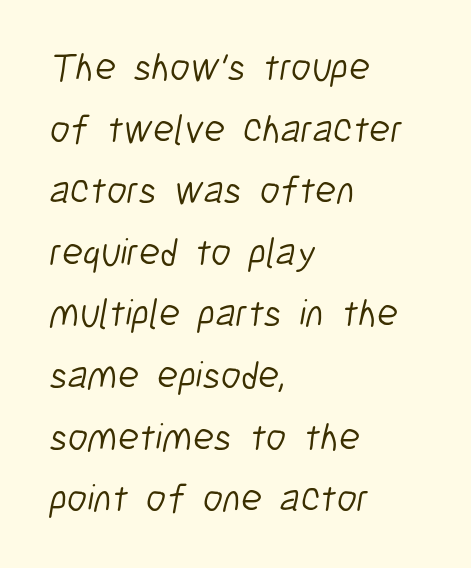
The image shows 39 px light, condensed sans-serif type; set left-aligned, normal line spacing (1.58x), normal letter spacing, not underlined; low stroke contrast and a medium x-height.
